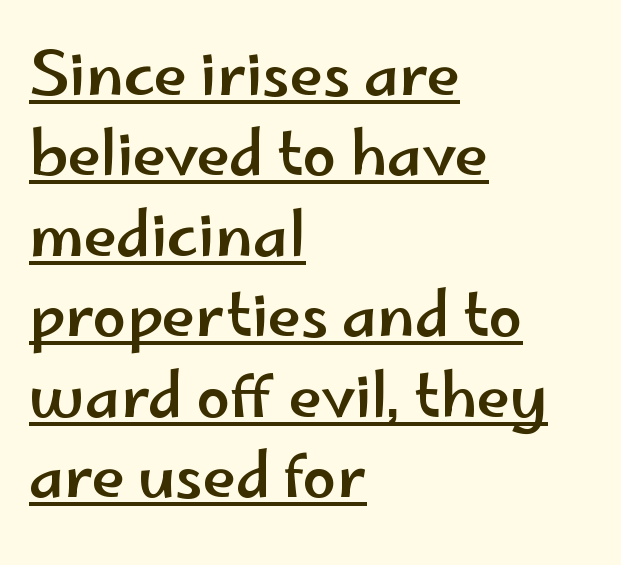
Each line of the rendering has a horizontal stroke beneath the glyphs. Does the leading feel generous? No, just average. What stands out about the letter spacing? Nothing — it is the standard amount. Here the designer chose a conventional face with non-uniform glyph widths. The letters stand upright; this is a roman face. Every row of glyphs begins at an identical x-position on the left.
